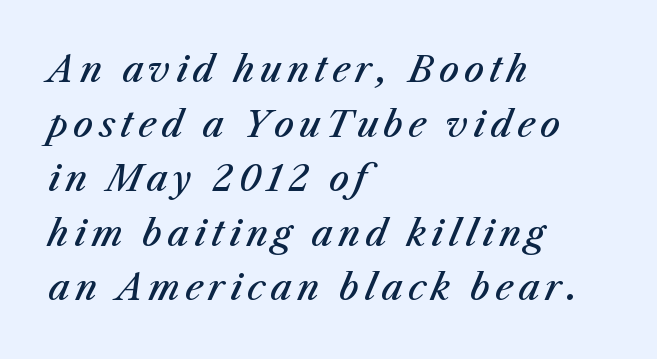
The image shows 35 px semibold type, italic (leaning right); set left-aligned, normal line spacing (1.56x), not underlined; medium stroke contrast and a medium x-height.
